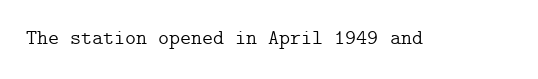
{"italic": "no", "bold": "no", "underline": "no", "letter_spacing": "normal", "letter_spacing_em": 0.0, "glyph_px": 21}
